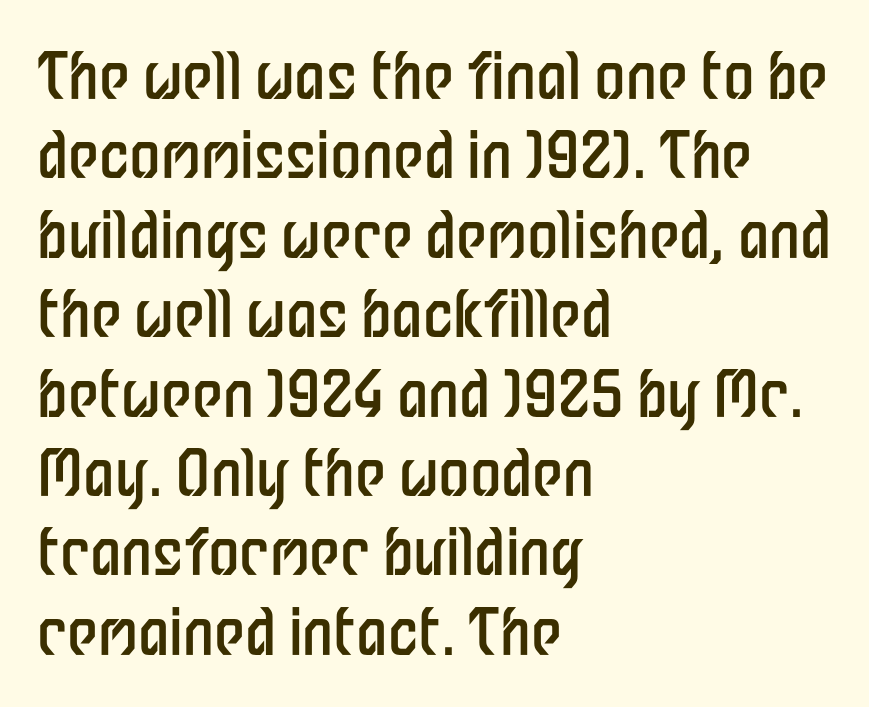
The image shows 63 px regular-weight, condensed sans-serif type, upright; set left-aligned, normal line spacing (1.26x), normal letter spacing, not underlined; low stroke contrast and a medium x-height.
